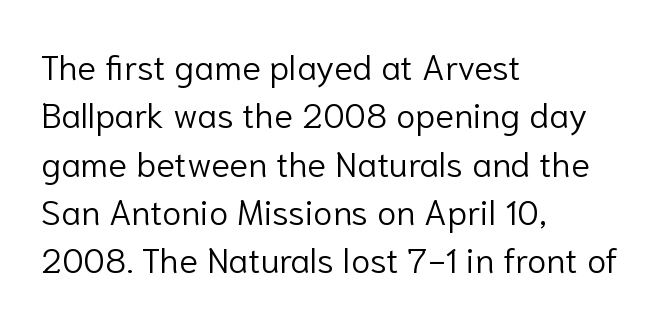
The image shows 35 px light sans-serif type, upright; set left-aligned, normal line spacing (1.38x), normal letter spacing, not underlined; low stroke contrast and a medium x-height.
